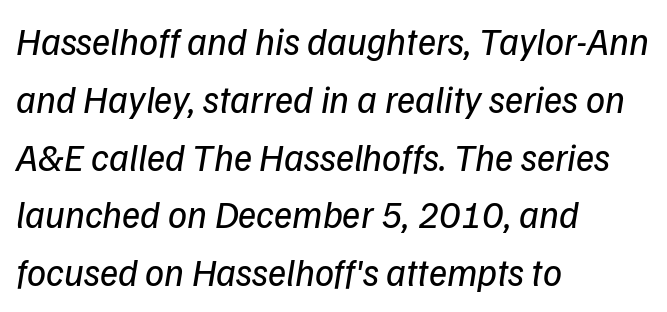
The image shows 38 px regular-weight type, italic (leaning right); set left-aligned, normal line spacing (1.52x), normal letter spacing, not underlined; low stroke contrast and a medium x-height.
